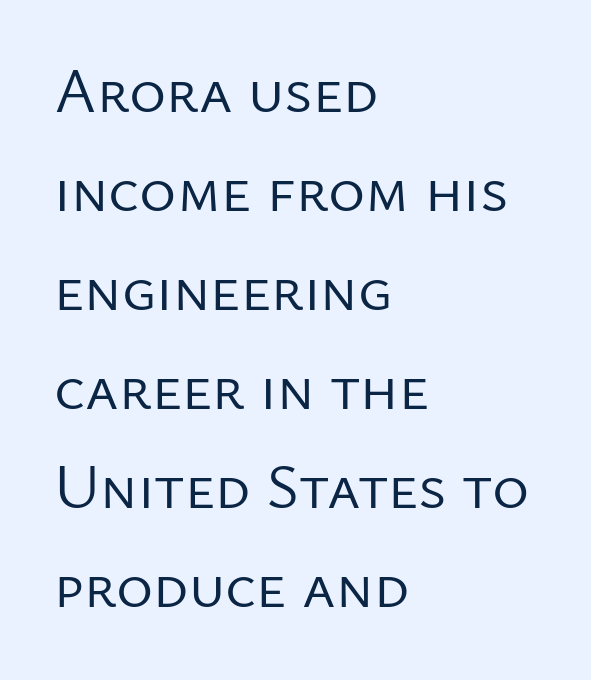
{"serif": "no", "italic": "no", "bold": "no", "weight": "regular", "width": "normal", "stroke_contrast": "low", "x_height": "medium", "monospaced": "no", "underline": "no", "align": "left", "line_spacing": "normal", "line_spacing_ratio": 1.57, "letter_spacing": "normal", "letter_spacing_em": 0.0, "glyph_px": 63}
